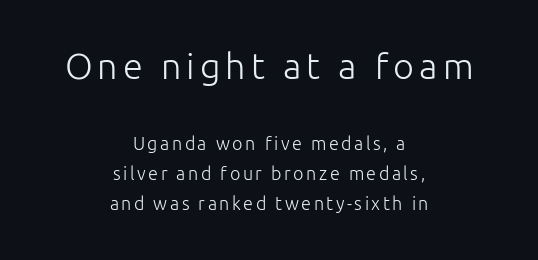
Classification — sans serif. Proportional: the letters do not fall into vertical columns. Stem width sits at or under what a default text font uses. The vertical gap from one line to the next is medium. Rendered with straight, roman letterforms. The passage shown begins with its larger block and ends with its smaller one.
